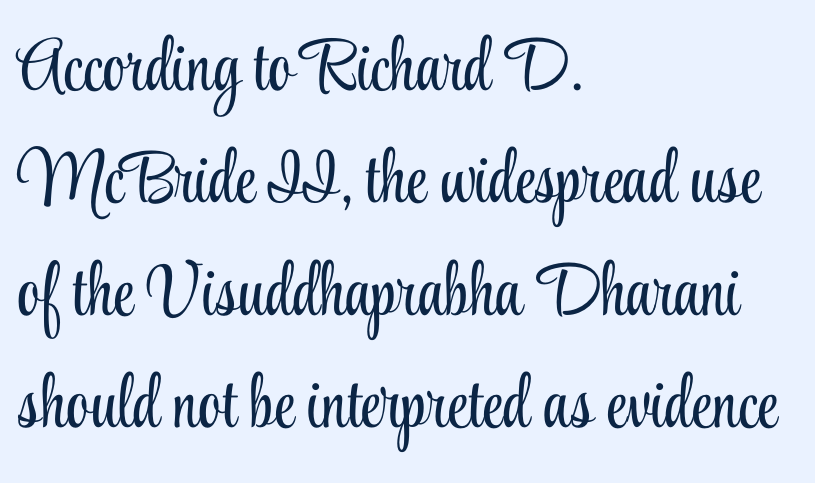
Varying glyph widths throughout — classic text-font behaviour. The face looks like a standard text weight, possibly lighter. The passage is arranged the way most books set body copy — flush left. This block has exactly the height ordinary leading produces. Check where the strokes stop: tiny serifs finish them off.
